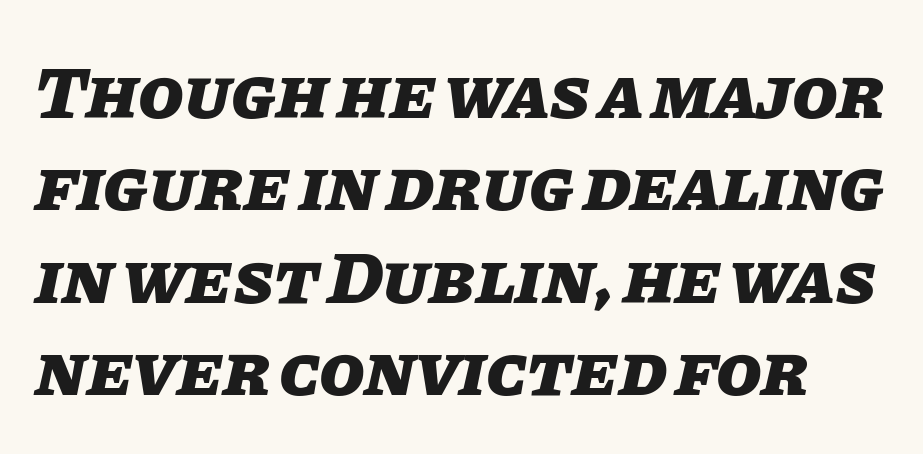
Any mark beneath the type? The region is blank. Varying glyph widths throughout — classic text-font behaviour. This is oblique type, the kind used for emphasis or titles. In terms of leading, this rendering sits right in the middle. The rendering uses a bold face; every stroke is thick and dark. The rendering keeps characters at their native spacing.
